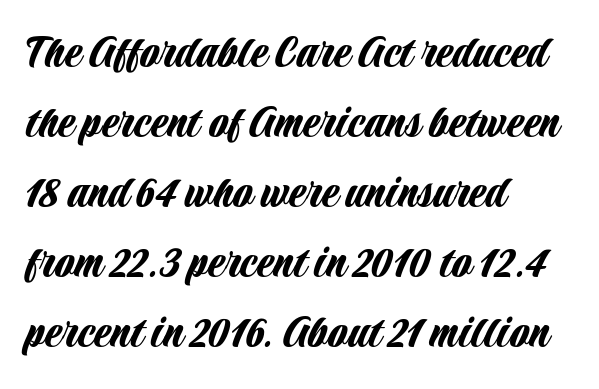
Q: Is the text italic (slanted)? A: Yes.
Q: Is the typeface a serif or a sans-serif typeface? A: Sans-serif.
Q: Is the text underlined? A: No.
Q: How is the paragraph aligned? A: Left-aligned.
Q: Is the spacing between letters normal or unusually wide? A: Normal.
Q: Is the spacing between lines tight, normal or loose? A: Normal.
Q: Width (condensed, normal, or wide)? A: Condensed.
Q: Stroke contrast? A: Low.
Q: x-height? A: Large.
Q: Monospaced? A: No.
